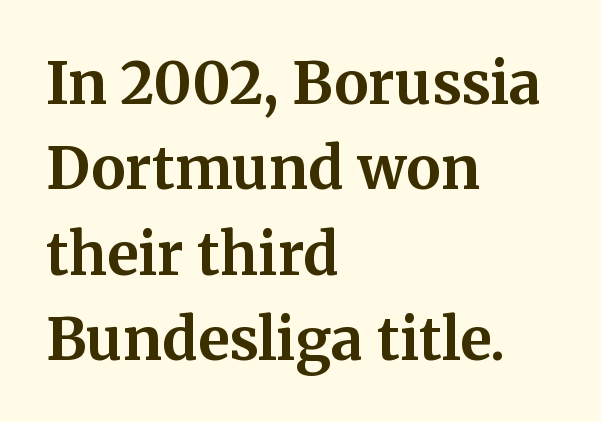
{"serif": "yes", "italic": "no", "bold": "yes", "weight": "bold", "width": "normal", "stroke_contrast": "medium", "x_height": "medium", "monospaced": "no", "underline": "no", "align": "left", "line_spacing": "normal", "line_spacing_ratio": 1.47, "letter_spacing": "normal", "letter_spacing_em": 0.0, "glyph_px": 58}
